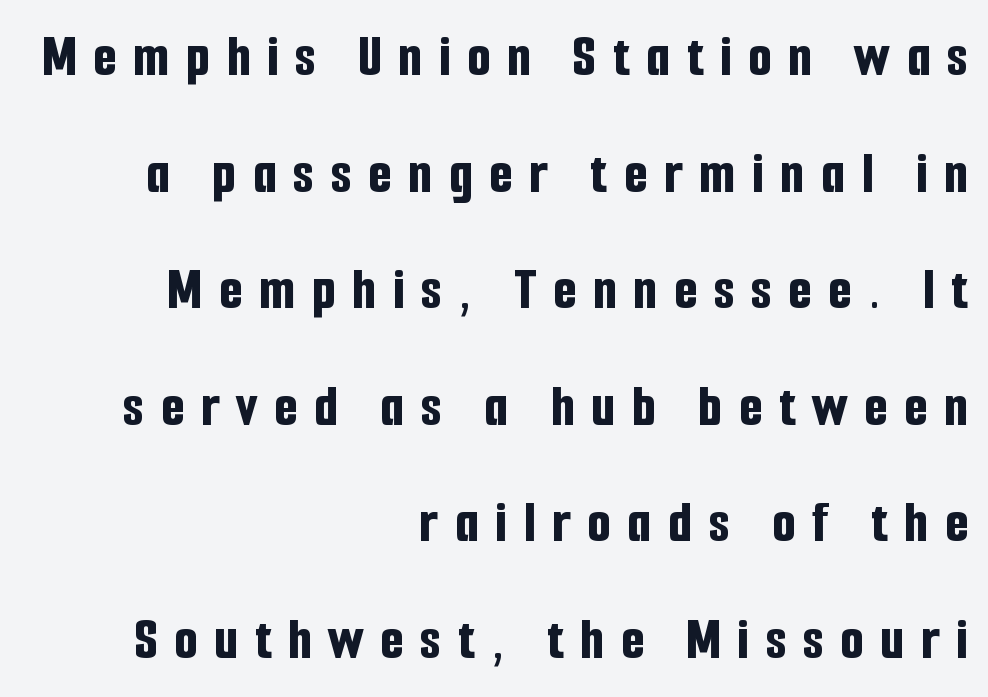
Varying glyph widths throughout — classic text-font behaviour. Leading: increased. Right-aligned paragraph, ragged on the left. The tracking reads as deliberately expanded to a designer's eye.
